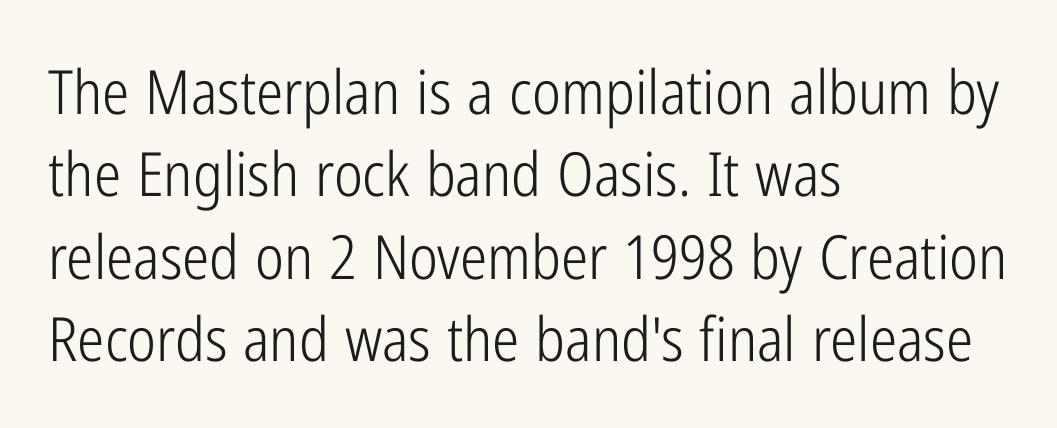
Q: Is the text bold? A: No.
Q: Is the text italic (slanted)? A: No, it is upright.
Q: Is the typeface a serif or a sans-serif typeface? A: Sans-serif.
Q: Is the text underlined? A: No.
Q: How is the paragraph aligned? A: Left-aligned.
Q: Is the spacing between letters normal or unusually wide? A: Normal.
Q: Is the spacing between lines tight, normal or loose? A: Normal.
Q: Width (condensed, normal, or wide)? A: Condensed.
Q: Stroke contrast? A: Low.
Q: x-height? A: Medium.
Q: Monospaced? A: No.
